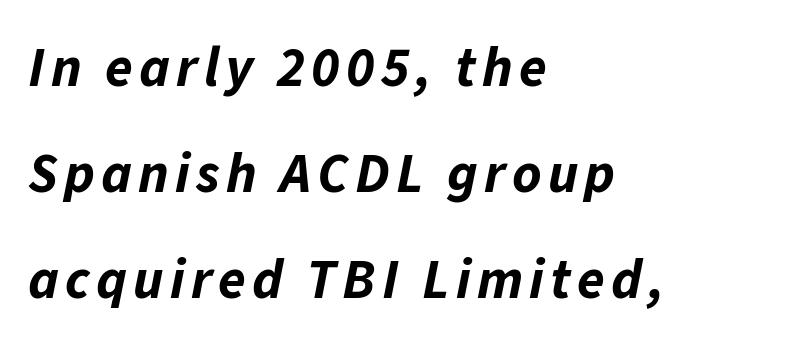
{"italic": "yes", "lean": "right", "slant_degrees": 11, "bold": "yes", "weight": "bold", "width": "normal", "stroke_contrast": "low", "x_height": "medium", "monospaced": "no", "underline": "no", "align": "left", "line_spacing_ratio": 1.89, "glyph_px": 56}
